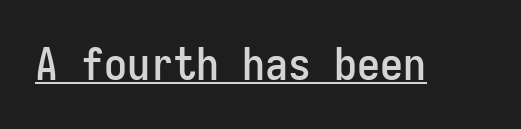
{"serif": "no", "italic": "no", "width": "condensed", "stroke_contrast": "low", "x_height": "medium", "monospaced": "yes", "underline": "yes", "letter_spacing": "normal", "letter_spacing_em": 0.0, "glyph_px": 46}
